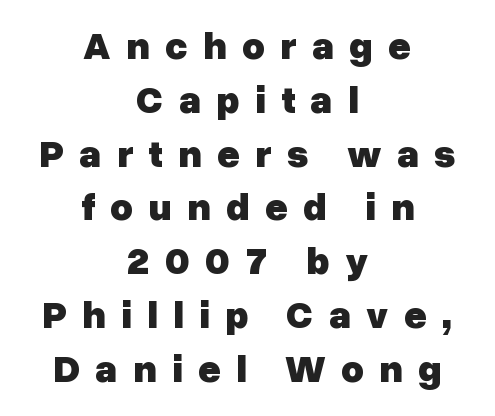
Teacher's note: observe the equal gaps on both sides — that is centered alignment. Lines of text with bare space underneath. The typeface chosen for these lines omits serifs. The line texture is sparse and dotted thanks to wide tracking. Baseline-to-baseline distance is the conventional proportion of letter height.
